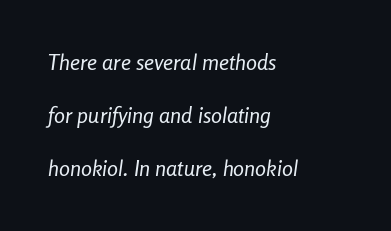
The text carries the slant typical of an italic or oblique font. Anything drawn beneath the words? Only blank space. Each new line begins a long way beneath the previous one. Is the block centered? No — it sits flush against the left margin. Compared with typical body copy, the letter spacing here is the same.
